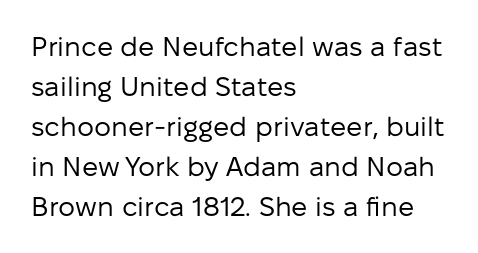
{"italic": "no", "bold": "no", "underline": "no", "align": "left", "line_spacing": "normal", "line_spacing_ratio": 1.48, "letter_spacing": "normal", "letter_spacing_em": 0.0, "glyph_px": 27}
